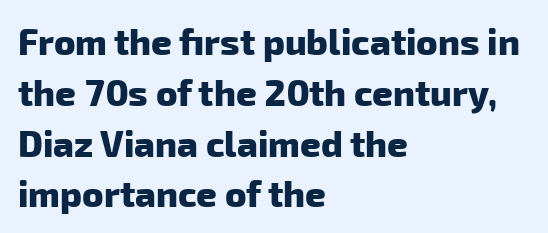
Observe the absence of serifs on each vertical stroke in this sample. Each letter keeps its own natural width here, so spacing adapts to shape. Strong, thick strokes mark this as bold type. Descenders hang freely into open space. The line texture is even and compact thanks to regular tracking.
